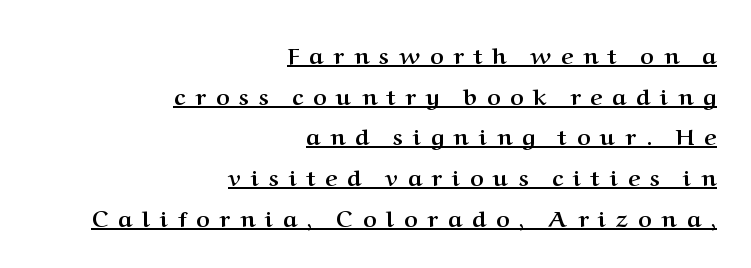
The image shows 23 px bold type, upright; set right-aligned, line spacing 1.77x, unusually wide letter spacing (+0.44 em), underlined.
